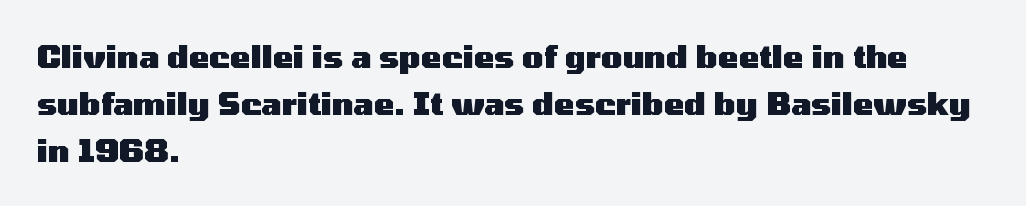
Bare-footed words on every line. The axis of the letterforms is exactly vertical. Its strokes are broad and dark, the hallmark of bold type. The setting favours the left margin, as ordinary paragraphs usually do.
